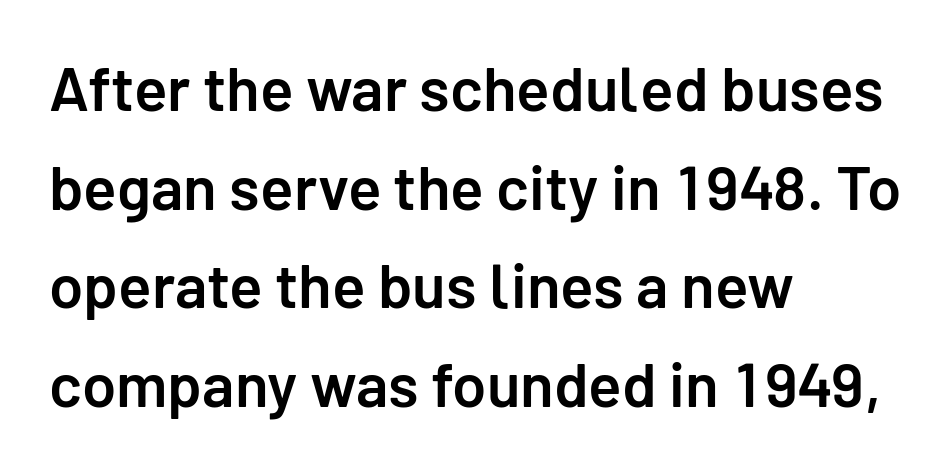
{"serif": "no", "italic": "no", "bold": "semi", "weight": "semibold", "width": "normal", "stroke_contrast": "low", "x_height": "medium", "monospaced": "no", "underline": "no", "align": "left", "line_spacing": "normal", "line_spacing_ratio": 1.59, "letter_spacing": "normal", "letter_spacing_em": 0.0, "glyph_px": 62}
